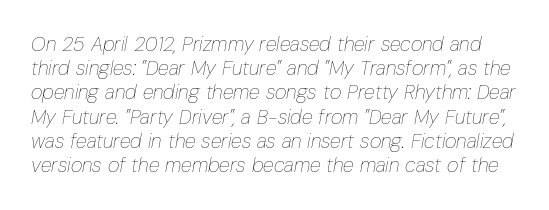
Any mark beneath the type? The region is blank. Nothing heavy about these letters — not bold at all. Italic: yes, the glyphs are oblique. Observe the ordinary spacing: letters are neighbours, not strangers.
